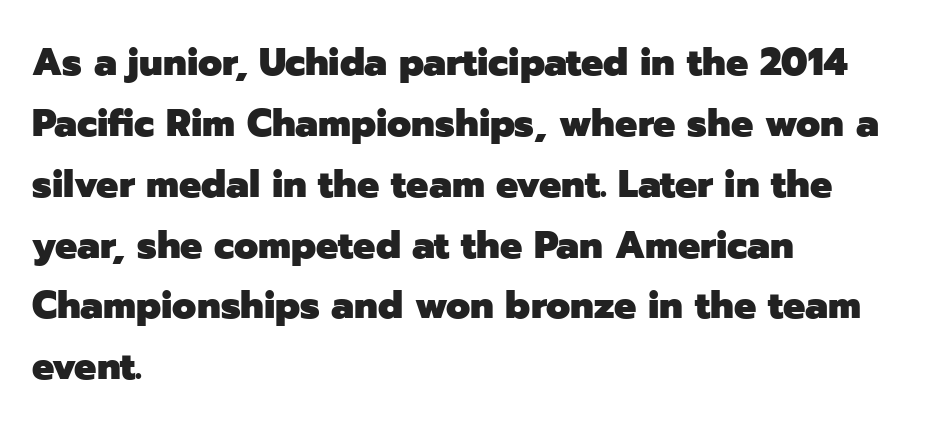
The image shows 39 px heavy sans-serif type, upright; set left-aligned, normal line spacing (1.56x), normal letter spacing, not underlined; low stroke contrast and a medium x-height.
